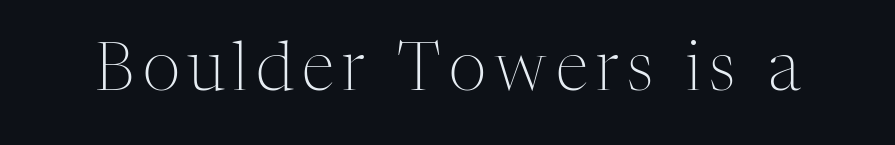
The image shows 66 px light serif type, upright; set not underlined; medium stroke contrast and a medium x-height.
